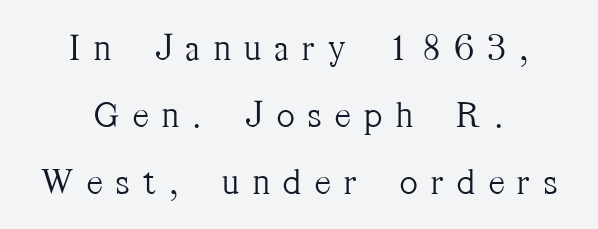
Style check: upright. These lines are composed in type with serifs. Compared with typical body copy, the letter spacing here is much looser. The compositor balanced each line on the midline. Heft: none added — not bold.
